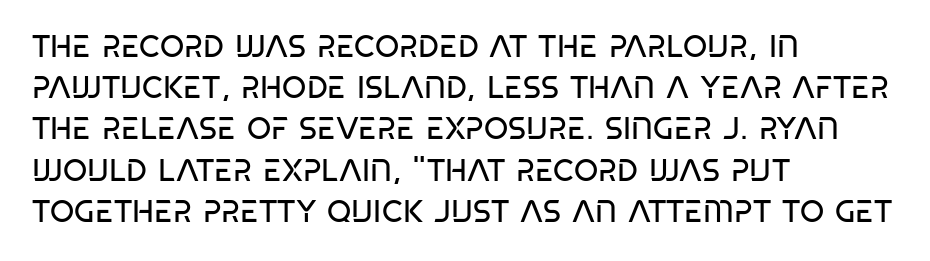
The letters look calm and open, with moderate or lighter stems. Character widths vary here, with narrow letters taking less room than wide ones. The horizontal fit of the characters is conventional and even. The vertical gap from one line to the next is medium. Typeset ragged right — the left edge is the straight one.
